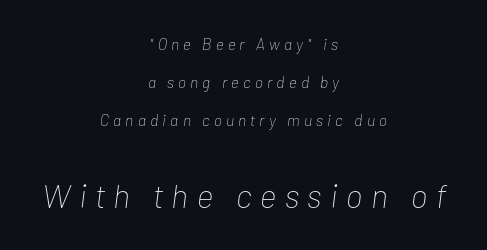
The vertical gap from one line to the next is large. The baseline area is clear. The letters in the lower block stand taller than those in the block above. Observe the wide spacing: letters keep a clear distance from each other. Characters are canted at an angle relative to the baseline's perpendicular. The whitespace from short lines is split evenly between both sides.
